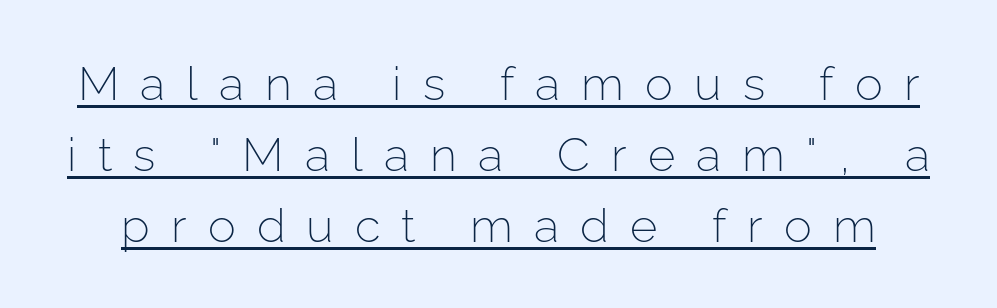
The image shows 47 px light sans-serif type, upright; set normal line spacing (1.51x), unusually wide letter spacing (+0.45 em), underlined; low stroke contrast and a medium x-height.
